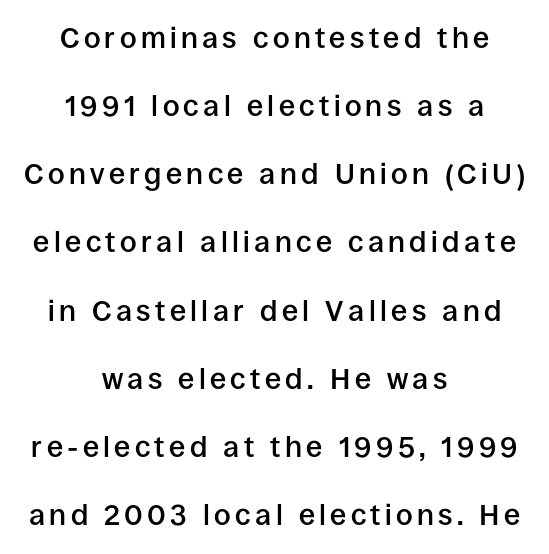
The image shows 29 px semibold sans-serif type, upright; set centered, loose line spacing (2.35x), not underlined; low stroke contrast and a large x-height.
